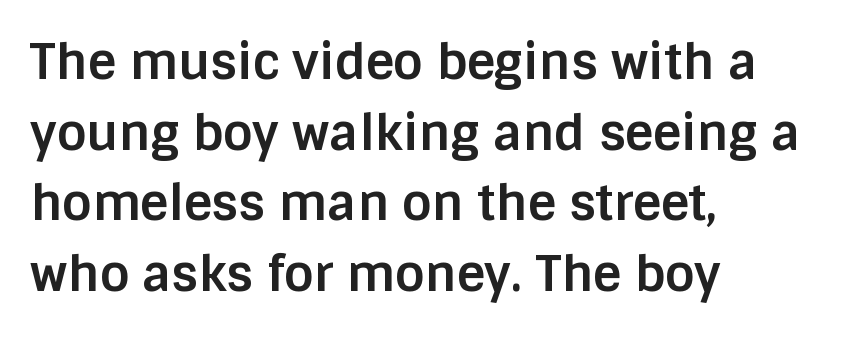
{"serif": "no", "italic": "no", "bold": "yes", "weight": "bold", "width": "normal", "stroke_contrast": "low", "x_height": "large", "monospaced": "no", "underline": "no", "align": "left", "line_spacing": "normal", "line_spacing_ratio": 1.44, "letter_spacing": "normal", "letter_spacing_em": 0.0, "glyph_px": 49}
